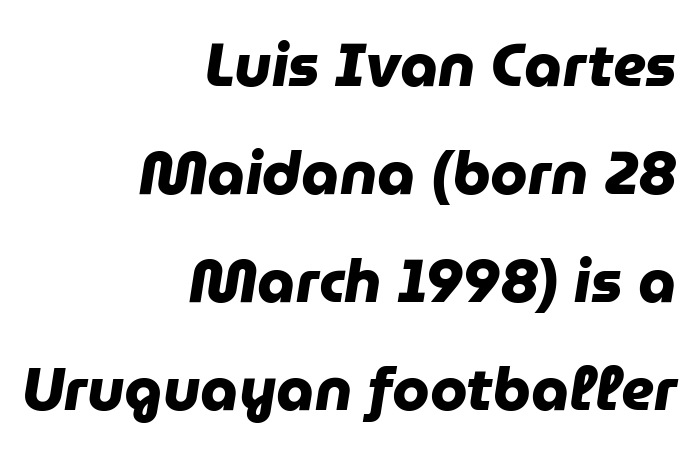
The image shows 60 px heavy sans-serif type; set right-aligned, line spacing 1.8x, normal letter spacing, not underlined; low stroke contrast and a medium x-height.
